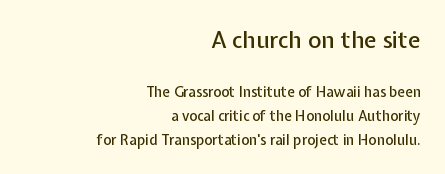
Q: Is the text italic (slanted)? A: No, it is upright.
Q: Is the text underlined? A: No.
Q: How is the paragraph aligned? A: Right-aligned.
Q: Is the spacing between letters normal or unusually wide? A: Normal.
Q: Which block of text is set in a larger size, the first (top) or the second (bottom)? A: The first (top) one.
